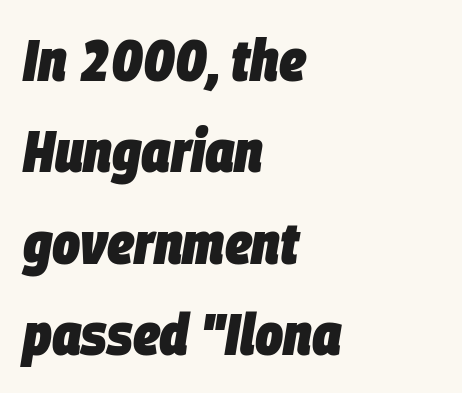
The image shows 59 px heavy, condensed type, italic (leaning right); set left-aligned, normal line spacing (1.55x), normal letter spacing, not underlined; low stroke contrast and a large x-height.
